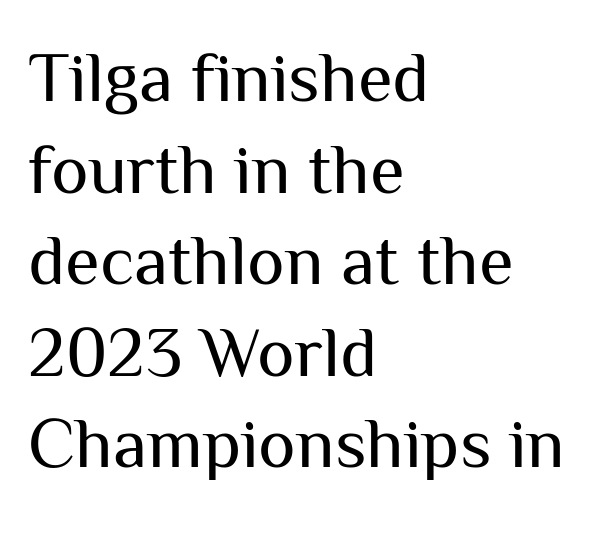
Clear beneath every line of the passage. Honestly, the letter spacing is just normal — you wouldn't notice it. Regarding serifs, this sample does without them. Successive baselines arrive at the customary interval. The typesetter chose a ragged-right arrangement here. A light-to-regular cut is what we see here.
